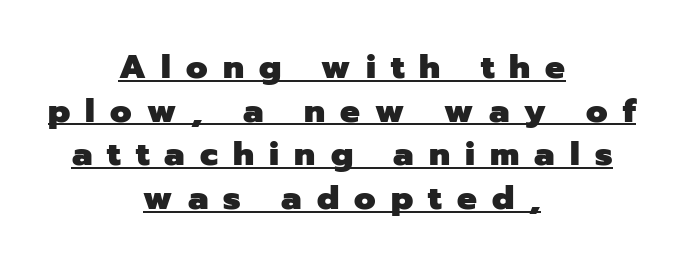
Q: Is the text bold? A: Yes.
Q: Is the text italic (slanted)? A: No, it is upright.
Q: Is the typeface a serif or a sans-serif typeface? A: Sans-serif.
Q: Is the text underlined? A: Yes.
Q: How is the paragraph aligned? A: Centered.
Q: Is the spacing between letters normal or unusually wide? A: Unusually wide.
Q: Is the spacing between lines tight, normal or loose? A: Normal.
Q: Width (condensed, normal, or wide)? A: Normal.
Q: Stroke contrast? A: Low.
Q: x-height? A: Medium.
Q: Monospaced? A: No.
